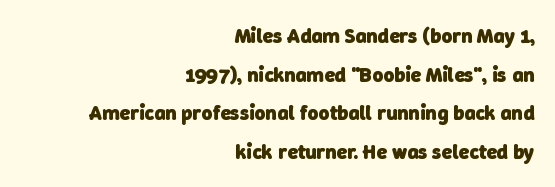
The image shows 21 px bold type; set right-aligned, line spacing 1.84x, normal letter spacing, not underlined.
